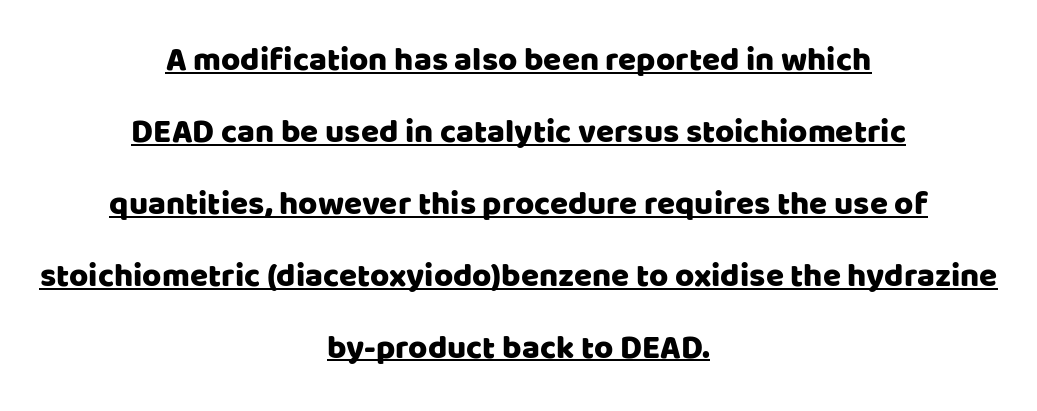
Q: Is the text italic (slanted)? A: No, it is upright.
Q: Is the typeface a serif or a sans-serif typeface? A: Sans-serif.
Q: Is the text underlined? A: Yes.
Q: How is the paragraph aligned? A: Centered.
Q: Is the spacing between letters normal or unusually wide? A: Normal.
Q: Is the spacing between lines tight, normal or loose? A: Loose.
Q: Width (condensed, normal, or wide)? A: Normal.
Q: Stroke contrast? A: Low.
Q: x-height? A: Large.
Q: Monospaced? A: No.
